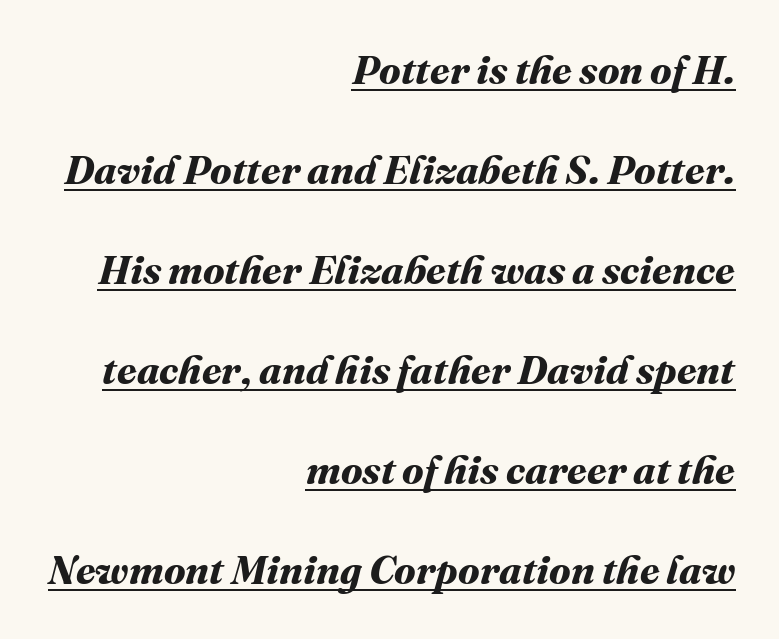
A typesetter would call this proportional, since set widths differ per character. The line-height multiplier appears high, well above default. As a designer I'd log this as weight 700, bold. Every word sits above its own underline. Alignment: flush right. The horizontal fit of the characters is conventional and even.
